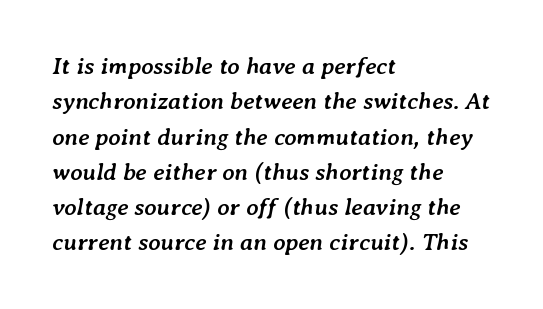
The image shows 24 px bold type, italic (leaning right); set left-aligned, normal line spacing (1.47x), normal letter spacing, not underlined.
